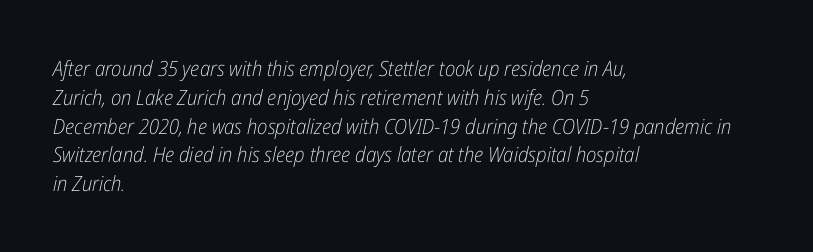
The image shows 21 px text type, italic (leaning right); set left-aligned, normal line spacing (1.37x), normal letter spacing, not underlined.
